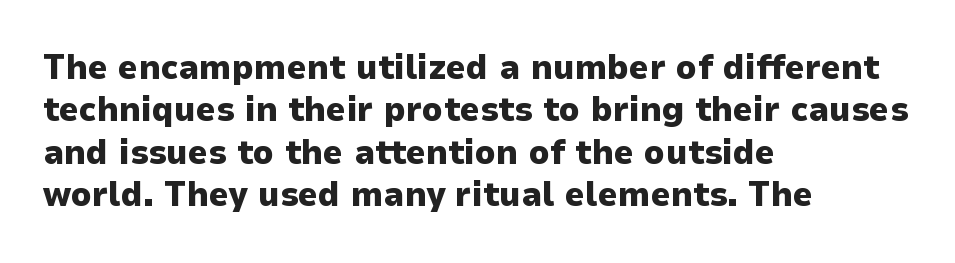
The image shows 35 px heavy sans-serif type, upright; set left-aligned, line spacing 1.21x, normal letter spacing, not underlined; low stroke contrast and a medium x-height.
